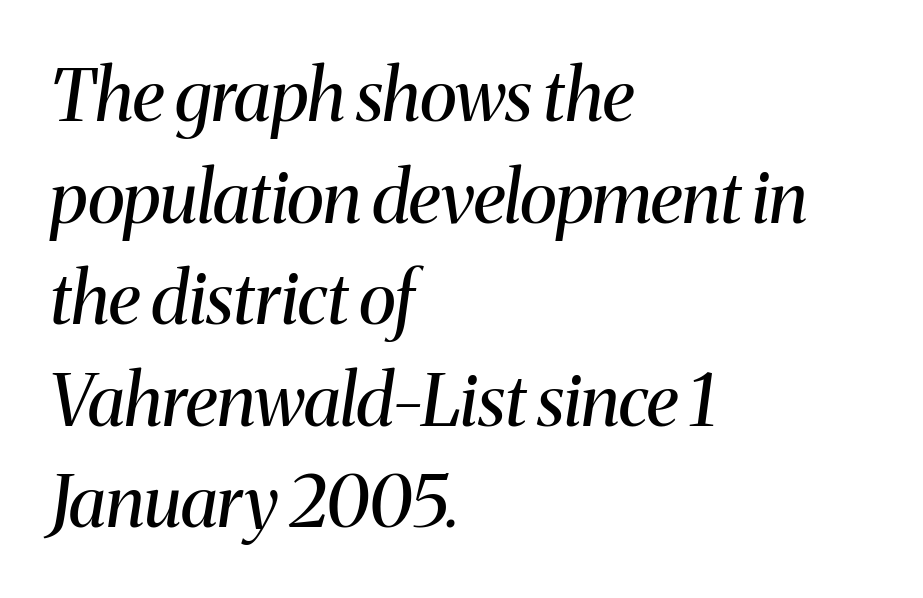
Q: Is the text bold? A: No.
Q: Is the text italic (slanted)? A: Yes, it leans right by about 8 degrees.
Q: Is the typeface a serif or a sans-serif typeface? A: Serif.
Q: Is the text underlined? A: No.
Q: How is the paragraph aligned? A: Left-aligned.
Q: Is the spacing between letters normal or unusually wide? A: Normal.
Q: Is the spacing between lines tight, normal or loose? A: Normal.
Q: Width (condensed, normal, or wide)? A: Normal.
Q: Stroke contrast? A: Medium.
Q: x-height? A: Medium.
Q: Monospaced? A: No.
